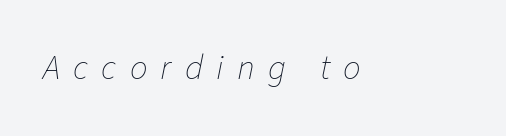
The image shows 35 px thin type, italic (leaning right); set unusually wide letter spacing (+0.38 em), not underlined; low stroke contrast and a medium x-height.
